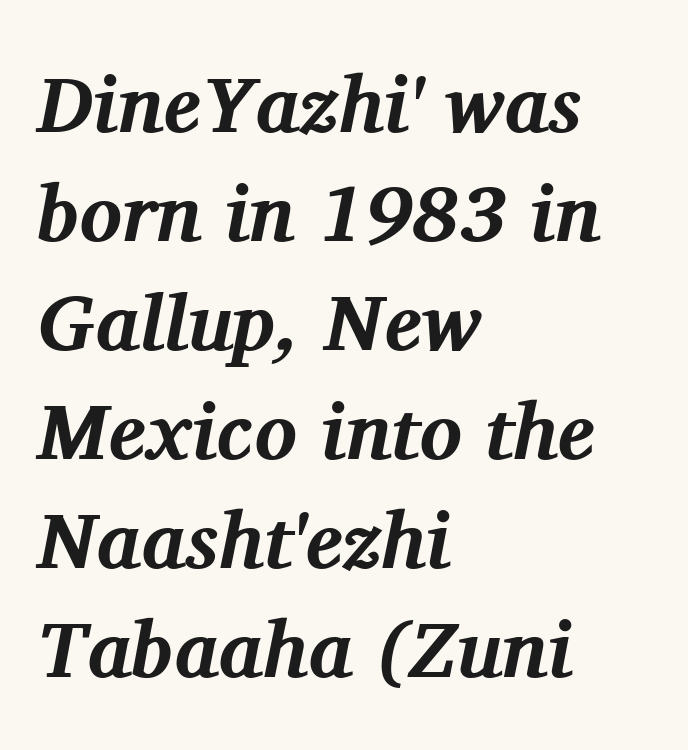
This is heavy type, rendered in bold. No extra tracking has been applied to these lines. Line spacing here is normal. A classic flush-left, rag-right setting is used for this passage. Notice how the stems are inclined rather than vertical — that's the hallmark of italics.
